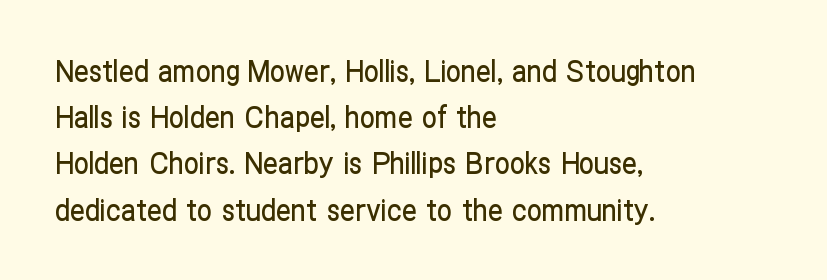
The image shows 30 px condensed sans-serif type, upright; set left-aligned, normal line spacing (1.54x), normal letter spacing, not underlined; low stroke contrast and a medium x-height.
